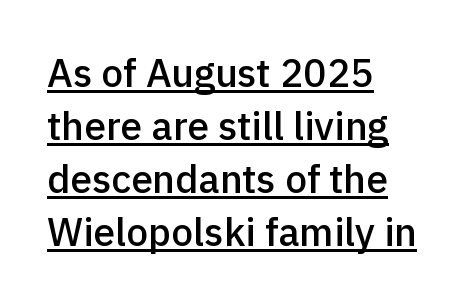
Nope, not italic — everything's standing straight. Looks like regular typesetting: each glyph gets only the width it needs. Does the leading feel generous? No, just average. Every row of glyphs begins at an identical x-position on the left. Emphasis by weight is partial: semibold.
